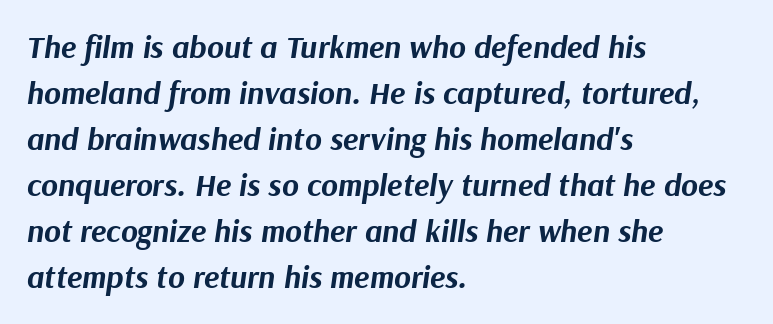
{"italic": "yes", "lean": "right", "slant_degrees": 9, "bold": "yes", "weight": "bold", "width": "normal", "stroke_contrast": "medium", "x_height": "medium", "monospaced": "no", "underline": "no", "align": "left", "line_spacing": "normal", "line_spacing_ratio": 1.44, "letter_spacing": "normal", "letter_spacing_em": 0.0, "glyph_px": 32}
